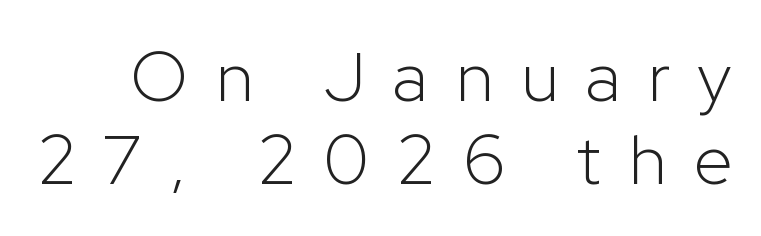
Q: Is the text bold? A: No.
Q: Is the text italic (slanted)? A: No, it is upright.
Q: Is the typeface a serif or a sans-serif typeface? A: Sans-serif.
Q: Is the text underlined? A: No.
Q: Is the spacing between letters normal or unusually wide? A: Unusually wide.
Q: Width (condensed, normal, or wide)? A: Normal.
Q: Stroke contrast? A: Low.
Q: x-height? A: Medium.
Q: Monospaced? A: No.
